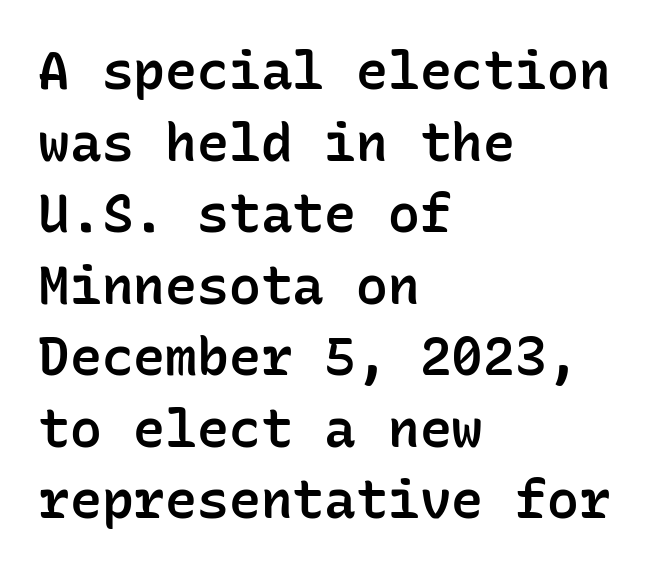
{"serif": "no", "italic": "no", "bold": "semi", "weight": "semibold", "width": "normal", "stroke_contrast": "low", "x_height": "medium", "monospaced": "yes", "underline": "no", "align": "left", "line_spacing": "normal", "line_spacing_ratio": 1.35, "letter_spacing": "normal", "letter_spacing_em": 0.0, "glyph_px": 53}
